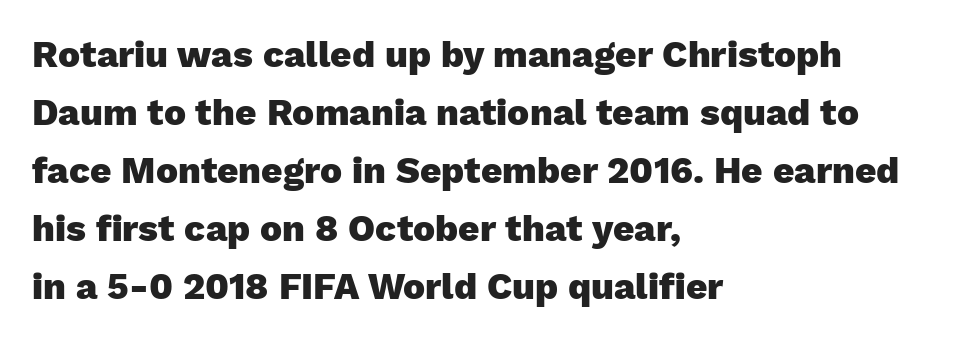
Q: Is the text bold? A: Yes.
Q: Is the text italic (slanted)? A: No, it is upright.
Q: Is the typeface a serif or a sans-serif typeface? A: Sans-serif.
Q: Is the text underlined? A: No.
Q: How is the paragraph aligned? A: Left-aligned.
Q: Is the spacing between letters normal or unusually wide? A: Normal.
Q: Is the spacing between lines tight, normal or loose? A: Normal.
Q: Width (condensed, normal, or wide)? A: Normal.
Q: Stroke contrast? A: Low.
Q: x-height? A: Medium.
Q: Monospaced? A: No.
